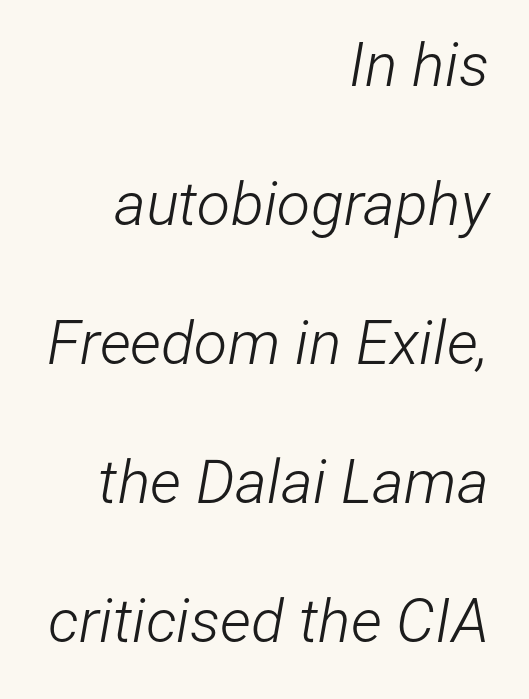
The type is set solid horizontally, with unmodified tracking. Nobody drew a line under any word here. Do the characters align in a grid? No, the font is proportional. These glyphs show unthickened strokes, regular width or finer. Reading down the block, your eye finds every line finishing at a fixed right position. The space between consecutive lines is lavish.
